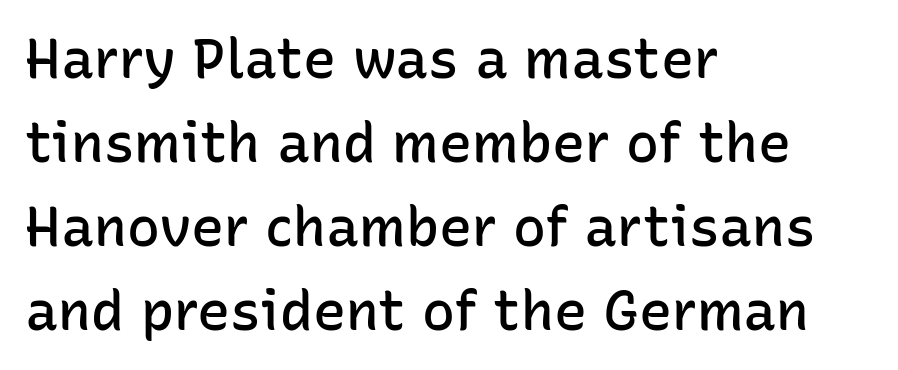
The image shows 55 px semibold sans-serif type, upright; set left-aligned, normal line spacing (1.53x), normal letter spacing, not underlined; low stroke contrast and a medium x-height.
